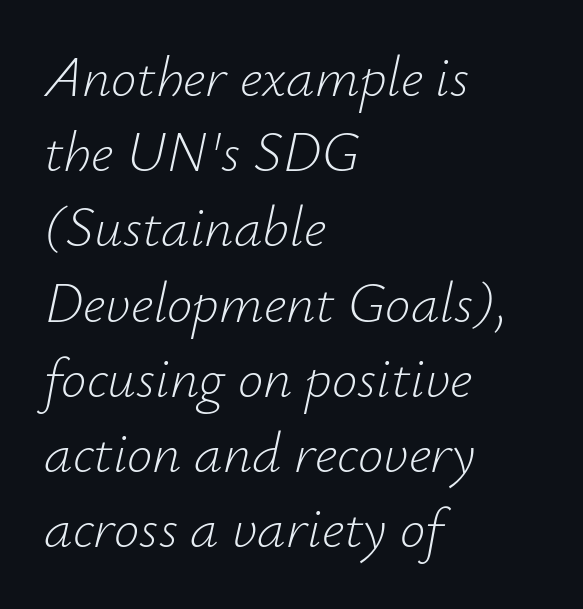
{"italic": "yes", "lean": "right", "slant_degrees": 12, "bold": "no", "weight": "light", "width": "normal", "stroke_contrast": "low", "x_height": "small", "monospaced": "no", "underline": "no", "align": "left", "line_spacing": "normal", "line_spacing_ratio": 1.32, "letter_spacing": "normal", "letter_spacing_em": 0.0, "glyph_px": 57}
